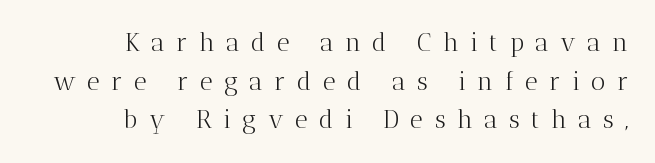
Bold? No — there's no thickening of the strokes. Vertically, the passage feels balanced, rows spaced as you'd expect. Line ends are locked; line starts wander. Anything drawn beneath the words? Only blank space.
